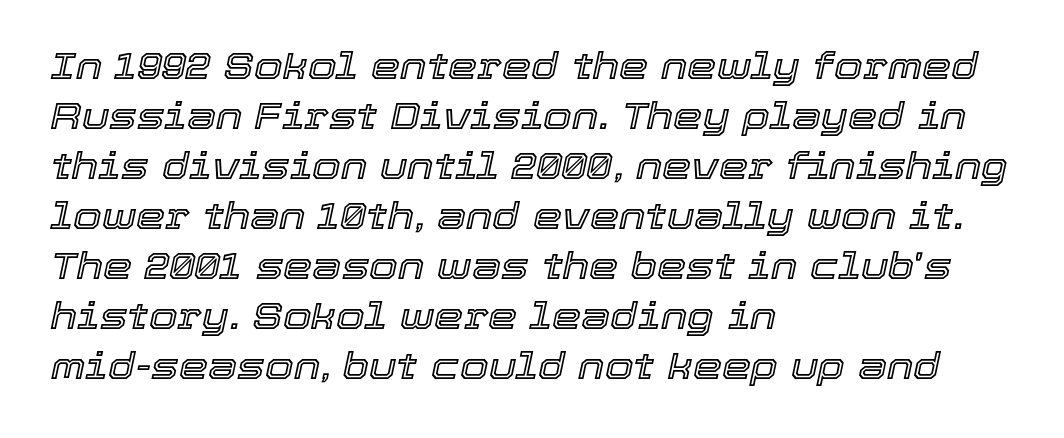
These lines are rendered in a variable-pitch font. The space between consecutive lines is moderate. It's the slanting kind of type. Default kerning and tracking; the words read as compact shapes.
